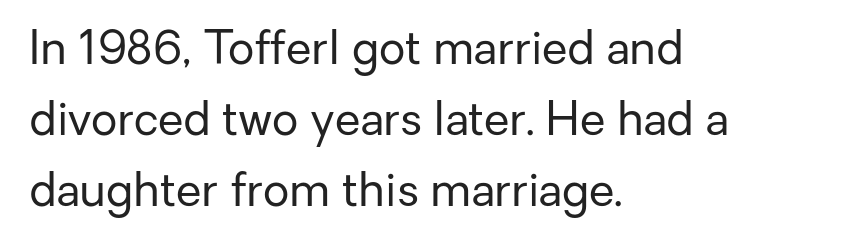
{"serif": "no", "italic": "no", "bold": "no", "weight": "regular", "width": "normal", "stroke_contrast": "low", "x_height": "medium", "monospaced": "no", "underline": "no", "align": "left", "line_spacing": "normal", "line_spacing_ratio": 1.54, "letter_spacing": "normal", "letter_spacing_em": 0.0, "glyph_px": 46}
